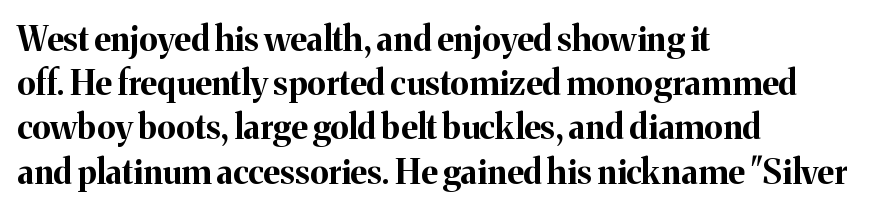
Q: Is the text bold? A: Yes.
Q: Is the text italic (slanted)? A: No, it is upright.
Q: Is the typeface a serif or a sans-serif typeface? A: Serif.
Q: Is the text underlined? A: No.
Q: How is the paragraph aligned? A: Left-aligned.
Q: Is the spacing between letters normal or unusually wide? A: Normal.
Q: Is the spacing between lines tight, normal or loose? A: Normal.
Q: Width (condensed, normal, or wide)? A: Normal.
Q: Stroke contrast? A: Medium.
Q: x-height? A: Medium.
Q: Monospaced? A: No.
